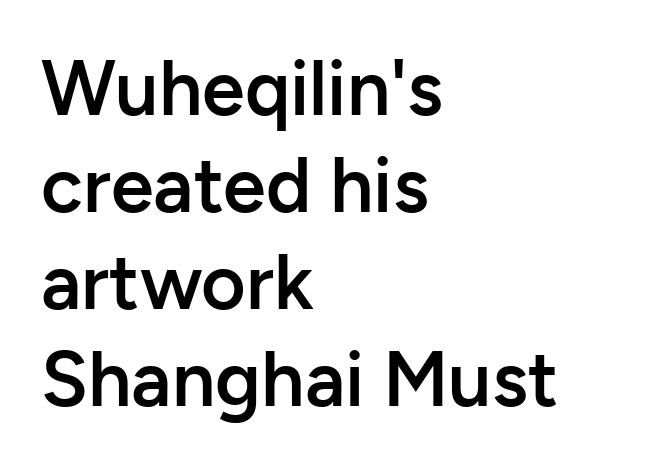
Q: Is the text bold? A: Semi-bold.
Q: Is the text italic (slanted)? A: No, it is upright.
Q: Is the typeface a serif or a sans-serif typeface? A: Sans-serif.
Q: Is the text underlined? A: No.
Q: How is the paragraph aligned? A: Left-aligned.
Q: Is the spacing between letters normal or unusually wide? A: Normal.
Q: Is the spacing between lines tight, normal or loose? A: Normal.
Q: Width (condensed, normal, or wide)? A: Normal.
Q: Stroke contrast? A: Low.
Q: x-height? A: Medium.
Q: Monospaced? A: No.
